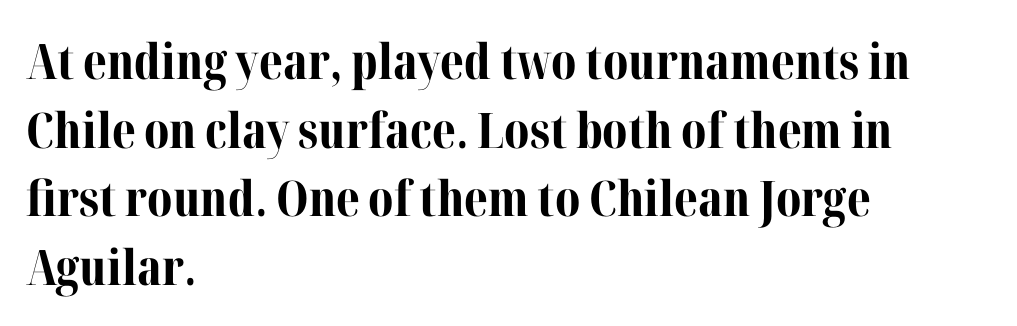
This is serif lettering, the kind often seen in printed books. Weight check: bold — yes, fully. Evenly set lines give the paragraph a standard silhouette. Inter-character spacing is left at the font's built-in metrics.
